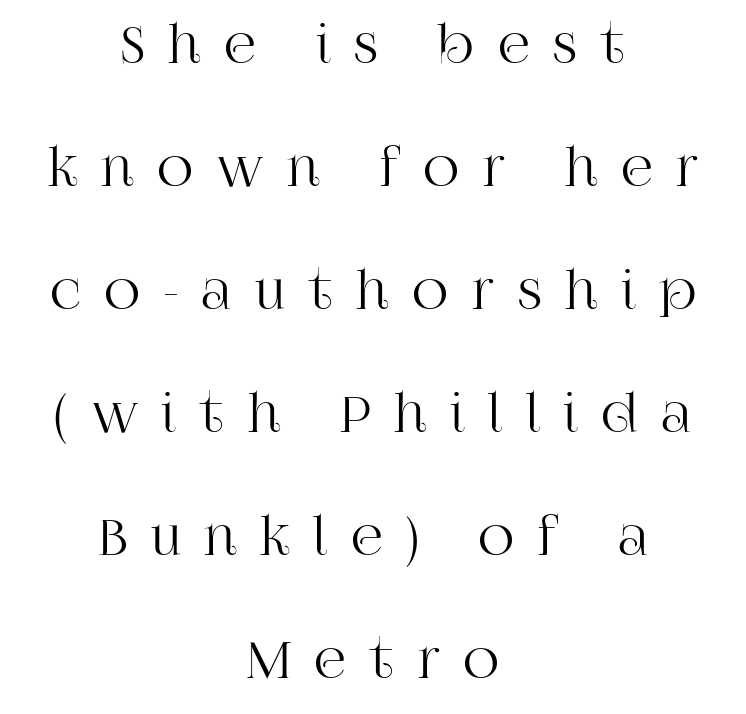
The image shows 50 px serif type, upright; set centered, loose line spacing (2.46x), unusually wide letter spacing (+0.47 em), not underlined; high stroke contrast and a large x-height.
